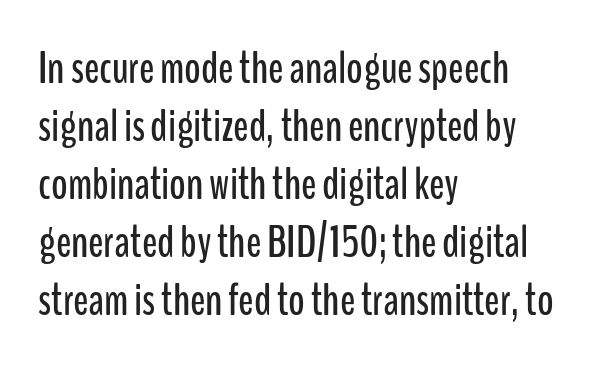
{"serif": "no", "italic": "no", "width": "condensed", "stroke_contrast": "low", "x_height": "medium", "monospaced": "no", "underline": "no", "align": "left", "line_spacing": "normal", "line_spacing_ratio": 1.29, "letter_spacing": "normal", "letter_spacing_em": 0.0, "glyph_px": 45}
